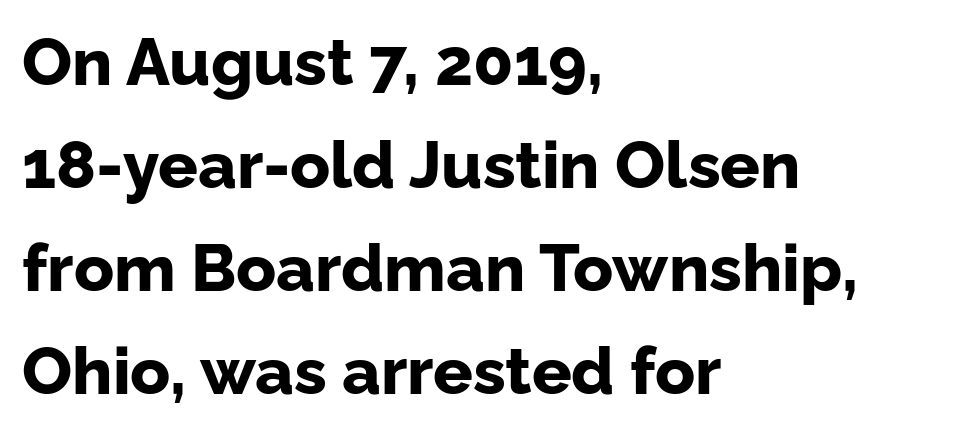
Tracking here is standard; glyphs follow each other at the usual distance. Unlike italic type, these characters show no tilt at all. This rendering uses left alignment, leaving the right contour irregular. Character widths vary here, with narrow letters taking less room than wide ones.
